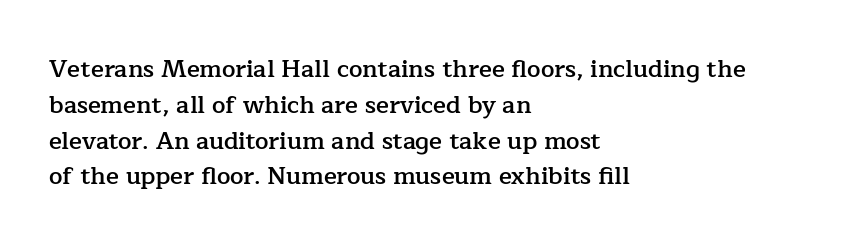
{"italic": "no", "bold": "semi", "underline": "no", "align": "left", "line_spacing": "normal", "line_spacing_ratio": 1.49, "letter_spacing": "normal", "letter_spacing_em": 0.0, "glyph_px": 24}
